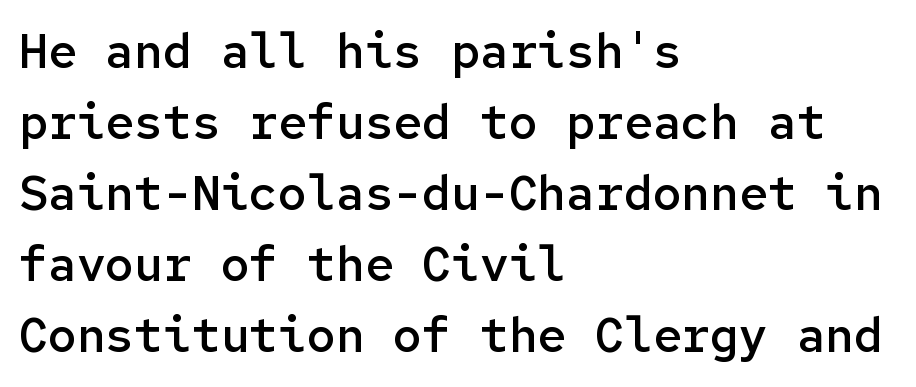
{"serif": "no", "italic": "no", "bold": "semi", "weight": "semibold", "width": "normal", "stroke_contrast": "low", "x_height": "medium", "monospaced": "yes", "underline": "no", "align": "left", "line_spacing": "normal", "line_spacing_ratio": 1.48, "letter_spacing": "normal", "letter_spacing_em": 0.0, "glyph_px": 48}
